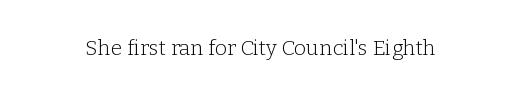
Q: Is the text bold? A: No.
Q: Is the text italic (slanted)? A: No, it is upright.
Q: Is the text underlined? A: No.
Q: Is the spacing between letters normal or unusually wide? A: Normal.
